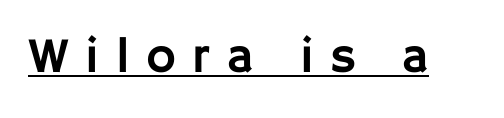
The image shows 50 px sans-serif type, upright; set unusually wide letter spacing (+0.33 em), underlined; low stroke contrast and a large x-height.
